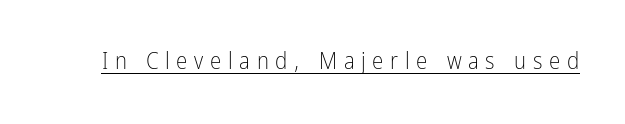
Posture: straight, roman, zero tilt. You can see a thin bar hugging the bottom of the glyphs. The rendering inserts visible extra space after every character. Compared with a typical body face, this is equally light or lighter still.
